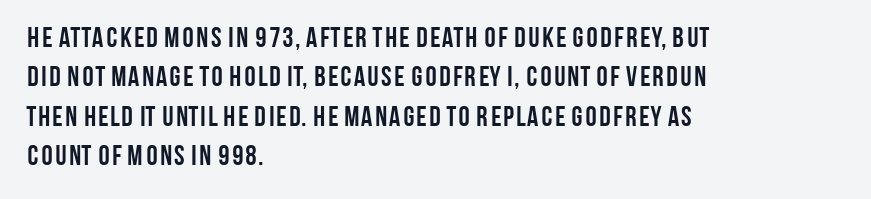
Q: Is the text bold? A: Yes.
Q: Is the text italic (slanted)? A: No, it is upright.
Q: Is the typeface a serif or a sans-serif typeface? A: Sans-serif.
Q: Is the text underlined? A: No.
Q: How is the paragraph aligned? A: Left-aligned.
Q: Is the spacing between letters normal or unusually wide? A: Normal.
Q: Is the spacing between lines tight, normal or loose? A: Normal.
Q: Width (condensed, normal, or wide)? A: Condensed.
Q: Stroke contrast? A: Low.
Q: x-height? A: Large.
Q: Monospaced? A: No.
